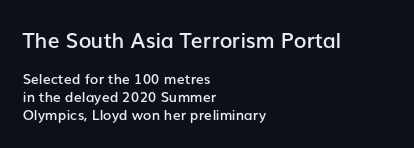
{"italic": "no", "bold": "semi", "underline": "no", "align": "left", "line_spacing": "normal", "line_spacing_ratio": 1.28, "letter_spacing": "normal", "letter_spacing_em": 0.0, "larger_block": "first", "size_ratio": 1.5, "glyph_px": 21}
